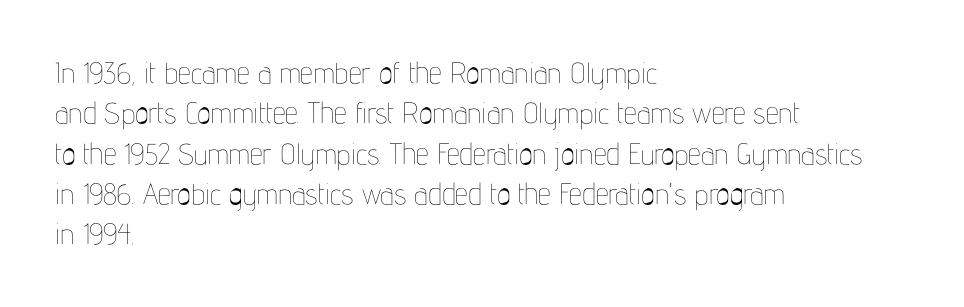
The image shows 29 px thin, condensed type, upright; set left-aligned, normal line spacing (1.39x), normal letter spacing, not underlined; low stroke contrast and a medium x-height.
